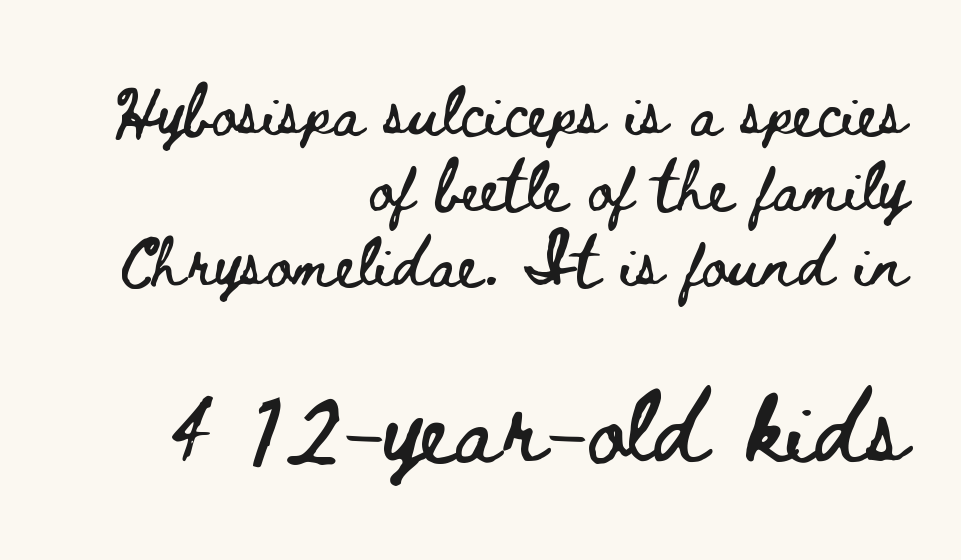
These lines sit exactly where default settings would place them. This sample uses plain, unmodified letter spacing. Each letter keeps its own natural width here, so spacing adapts to shape. Does the copy run flush right? Yes — the right margin is perfectly even.
